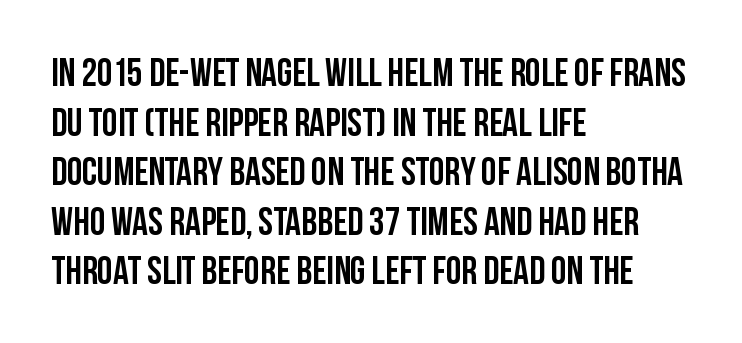
The string is rendered with underlining switched off. Posture: vertical. Successive baselines arrive at the customary interval. The compositor pushed each line to the left boundary. The letters carry no serifs — their stems end cleanly without finishing strokes. The rendering keeps characters at their native spacing.
